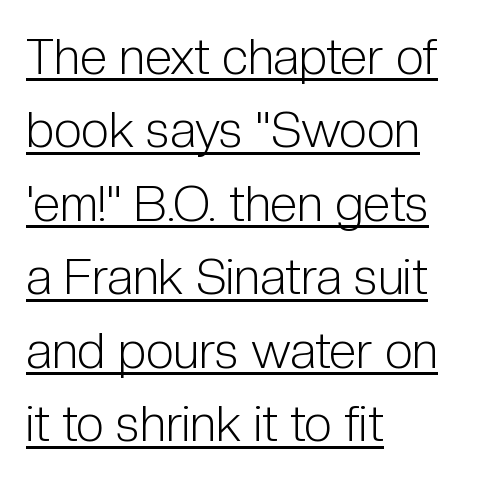
Q: Is the text bold? A: No.
Q: Is the text italic (slanted)? A: No, it is upright.
Q: Is the typeface a serif or a sans-serif typeface? A: Sans-serif.
Q: Is the text underlined? A: Yes.
Q: How is the paragraph aligned? A: Left-aligned.
Q: Is the spacing between letters normal or unusually wide? A: Normal.
Q: Is the spacing between lines tight, normal or loose? A: Normal.
Q: Width (condensed, normal, or wide)? A: Condensed.
Q: Stroke contrast? A: Low.
Q: x-height? A: Medium.
Q: Monospaced? A: No.
